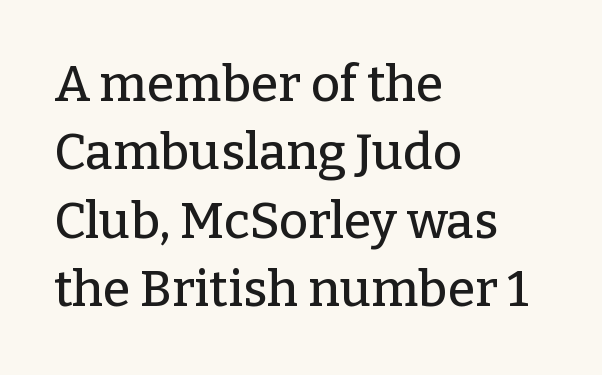
The image shows 50 px serif type, upright; set left-aligned, normal line spacing (1.37x), normal letter spacing, not underlined; low stroke contrast and a medium x-height.
